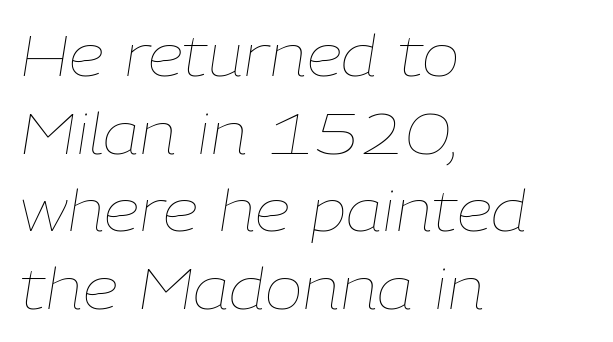
Q: Is the text bold? A: No.
Q: Is the text italic (slanted)? A: Yes, it leans right by about 9 degrees.
Q: Is the text underlined? A: No.
Q: How is the paragraph aligned? A: Left-aligned.
Q: Is the spacing between letters normal or unusually wide? A: Normal.
Q: Is the spacing between lines tight, normal or loose? A: Normal.
Q: Width (condensed, normal, or wide)? A: Normal.
Q: Stroke contrast? A: Low.
Q: x-height? A: Medium.
Q: Monospaced? A: No.
